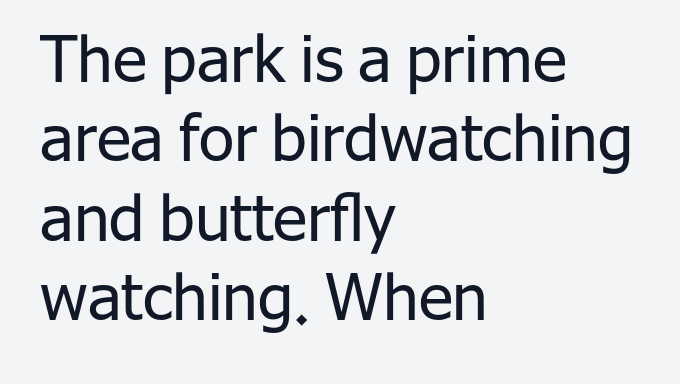
Stroke terminals: plain, sans-serif. Clear beneath every line of the passage. The letters stand upright; this is a roman face. Look at the tracking — it's just the regular setting, nothing added.
